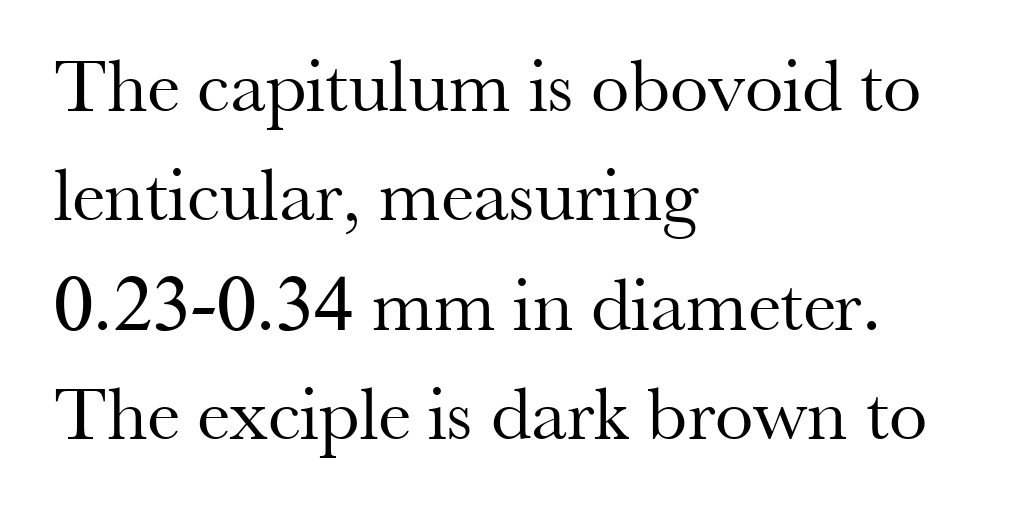
Q: Is the text bold? A: No.
Q: Is the text italic (slanted)? A: No, it is upright.
Q: Is the typeface a serif or a sans-serif typeface? A: Serif.
Q: Is the text underlined? A: No.
Q: How is the paragraph aligned? A: Left-aligned.
Q: Is the spacing between letters normal or unusually wide? A: Normal.
Q: Is the spacing between lines tight, normal or loose? A: Normal.
Q: Width (condensed, normal, or wide)? A: Normal.
Q: Stroke contrast? A: Medium.
Q: x-height? A: Small.
Q: Monospaced? A: No.
